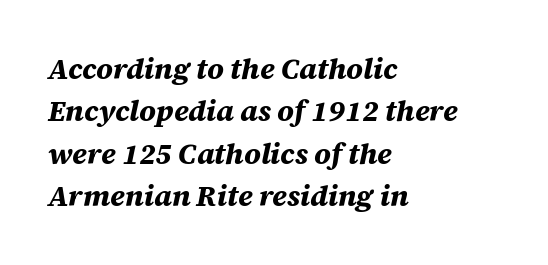
Look at the stroke-to-counter ratio: heavy, a bold. The face used here is proportionally spaced, like ordinary book or web type. These lines sit exactly where default settings would place them. Letters rest on an invisible, unmarked baseline. The passage shown has conventional tracking throughout.
